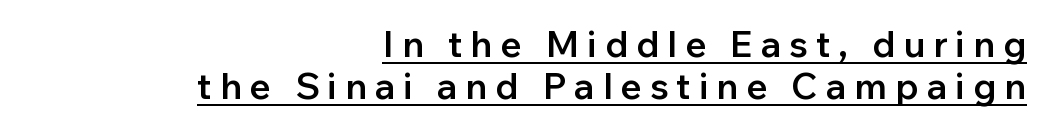
The face used here is proportionally spaced, like ordinary book or web type. Spacing between characters has been opened up far beyond the box default. Leading is clearly below the norm, producing a dense column. Has an underline been added? It has. Every character sits straight up, as roman type does. In terms of letterform style, serifs are entirely absent.
